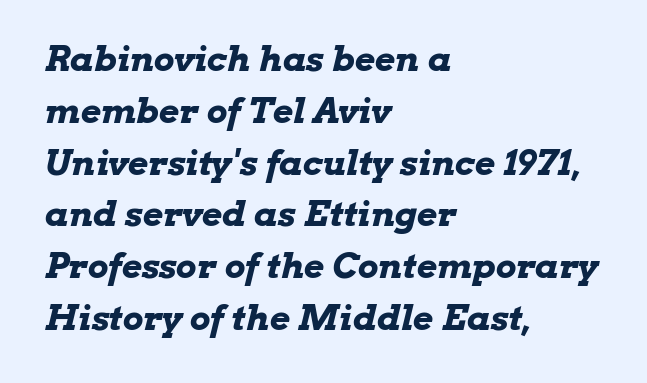
Summary of weight: heavy, a full bold. The space between consecutive lines is moderate. The strip under each line holds only bare page. Typeset ragged right — the left edge is the straight one. Compared with typical body copy, the letter spacing here is the same. A typesetter would call this proportional, since set widths differ per character.
